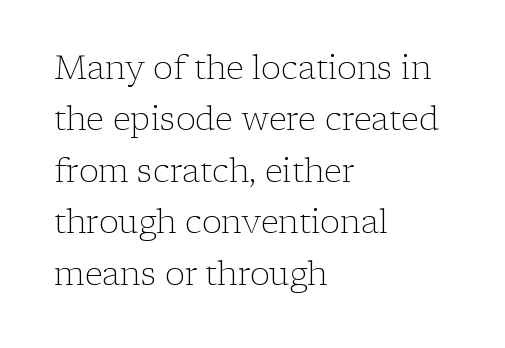
The baseline area is clear. These lines keep a tight, regular rhythm from letter to letter. Normally led — the rows are evenly, conventionally spaced. The characters display serif detailing at their extremities. This is roman type, the default non-slanted kind. The font is comparable to plain body text, perhaps lighter.
